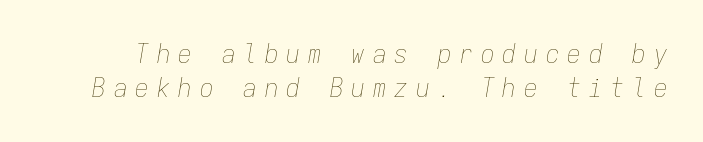
{"italic": "yes", "lean": "right", "slant_degrees": 9, "bold": "no", "underline": "no", "line_spacing": "normal", "line_spacing_ratio": 1.26, "letter_spacing": "wide", "letter_spacing_em": 0.3, "glyph_px": 27}
